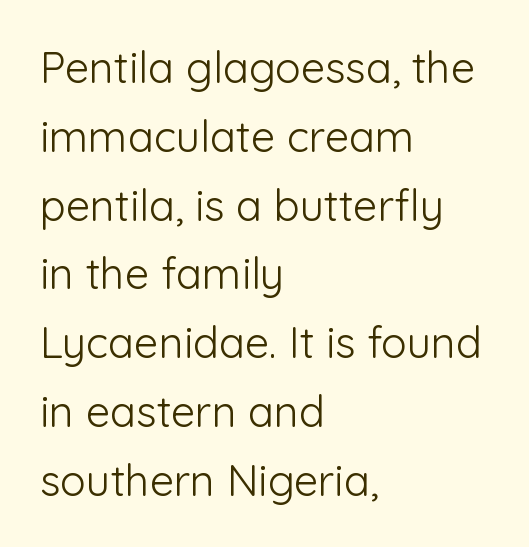
The image shows 43 px light sans-serif type, upright; set left-aligned, normal line spacing (1.6x), normal letter spacing, not underlined; low stroke contrast and a medium x-height.
